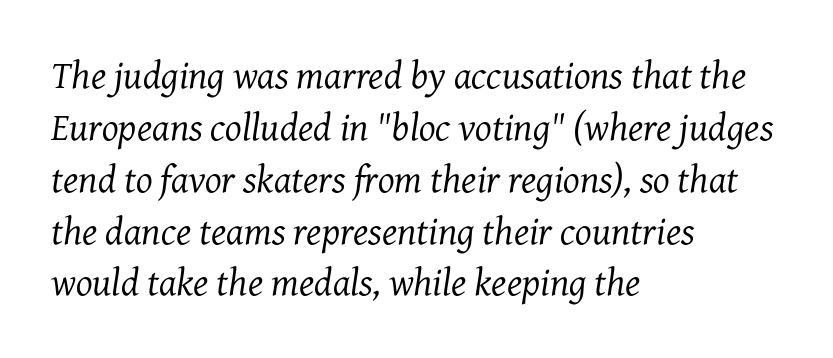
{"serif": "yes", "italic": "yes", "lean": "right", "slant_degrees": 7, "bold": "no", "weight": "regular", "width": "normal", "stroke_contrast": "medium", "x_height": "medium", "monospaced": "no", "underline": "no", "align": "left", "line_spacing": "normal", "line_spacing_ratio": 1.33, "letter_spacing": "normal", "letter_spacing_em": 0.0, "glyph_px": 39}
